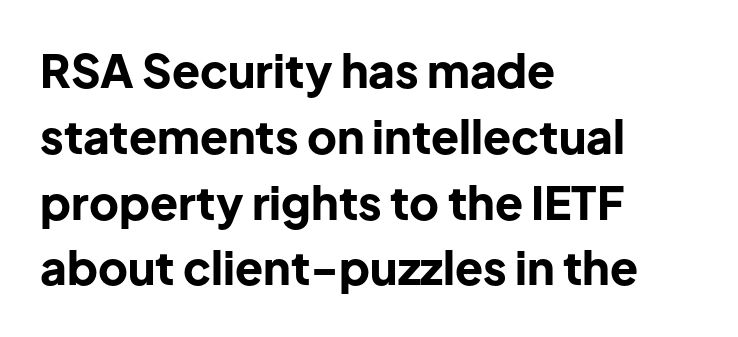
Interline gaps are of average width in this sample. How are the letters spaced? Ordinarily, with no added tracking. The zone under the glyphs is completely vacant. Does the weight exceed regular? Yes, all the way to bold.
